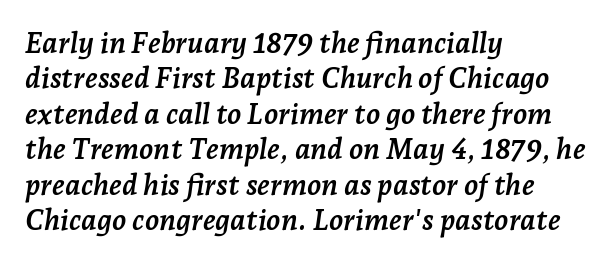
The image shows 29 px semibold serif type, italic (leaning right); set left-aligned, line spacing 1.22x, normal letter spacing, not underlined; low stroke contrast and a medium x-height.
